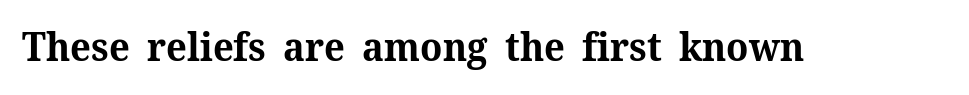
The image shows 39 px bold serif type, upright; set normal letter spacing, not underlined; medium stroke contrast and a medium x-height.
